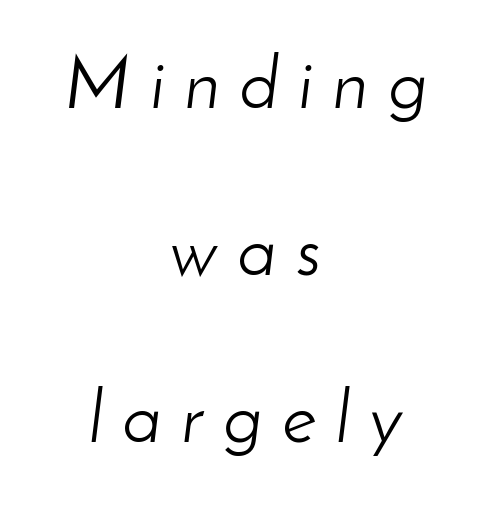
Short and long lines alike share a common midpoint. A typesetter would call this proportional, since set widths differ per character. The letters look calm and open, with moderate or lighter stems. Quick note: interline space is abundant. Has an underline been added? It has not. The face used here has a pronounced slope to its letters.
